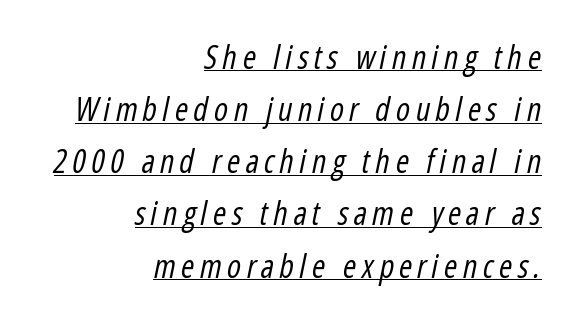
Q: Is the text bold? A: No.
Q: Is the text italic (slanted)? A: Yes, it leans right by about 12 degrees.
Q: Is the text underlined? A: Yes.
Q: How is the paragraph aligned? A: Right-aligned.
Q: Is the spacing between lines tight, normal or loose? A: Normal.
Q: Width (condensed, normal, or wide)? A: Condensed.
Q: Stroke contrast? A: Low.
Q: x-height? A: Medium.
Q: Monospaced? A: No.
